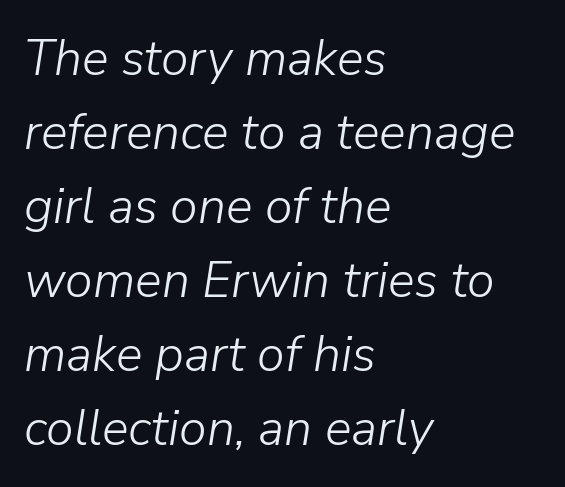
The image shows 50 px light type, italic (leaning right); set left-aligned, normal line spacing (1.48x), normal letter spacing, not underlined; low stroke contrast and a medium x-height.
